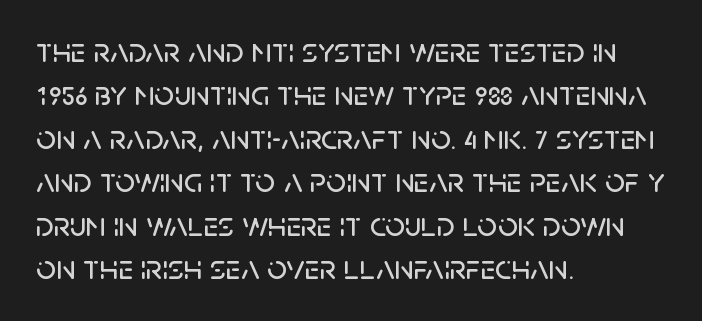
The image shows 35 px sans-serif type, upright; set left-aligned, line spacing 1.24x, normal letter spacing, not underlined; low stroke contrast and a large x-height.
